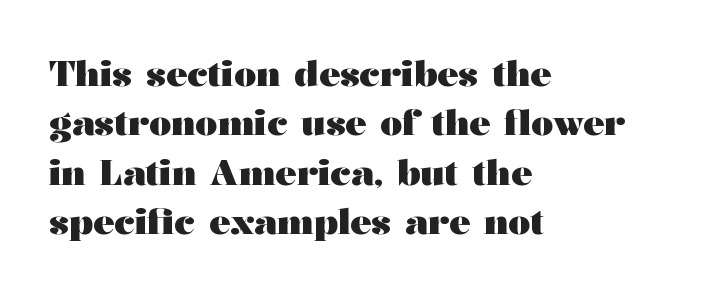
{"serif": "yes", "italic": "no", "bold": "yes", "weight": "heavy", "width": "wide", "stroke_contrast": "medium", "x_height": "medium", "monospaced": "no", "underline": "no", "align": "left", "line_spacing": "normal", "line_spacing_ratio": 1.41, "letter_spacing": "normal", "letter_spacing_em": 0.0, "glyph_px": 35}
